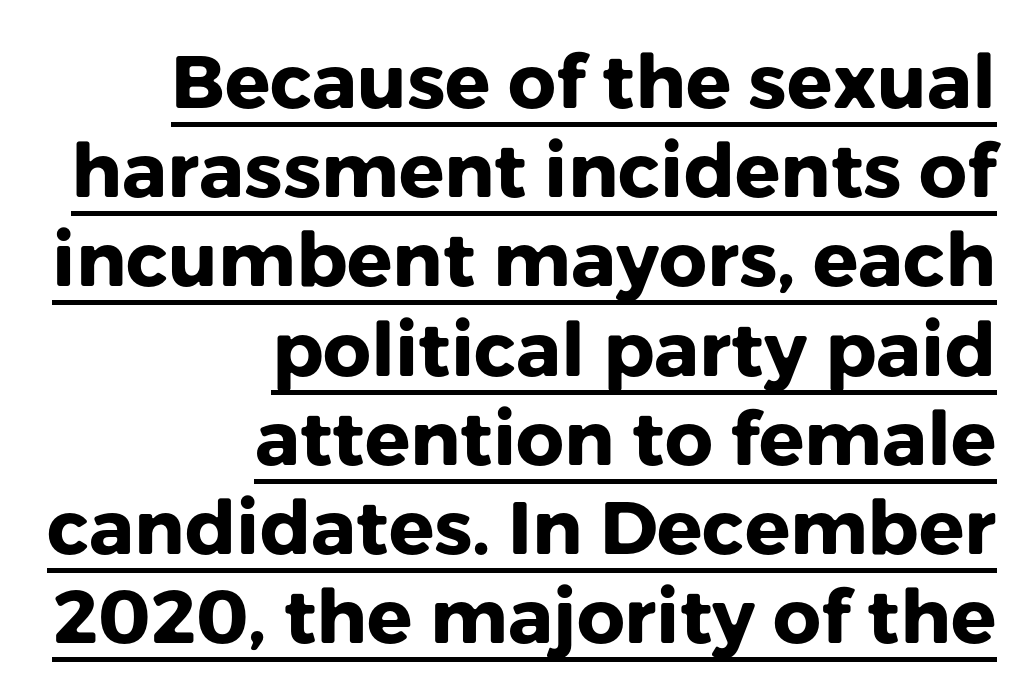
The typesetter chose a ragged-left arrangement here. The face used here is proportionally spaced, like ordinary book or web type. Rendered with straight, roman letterforms. The letters are bold, with thick, heavy strokes.
